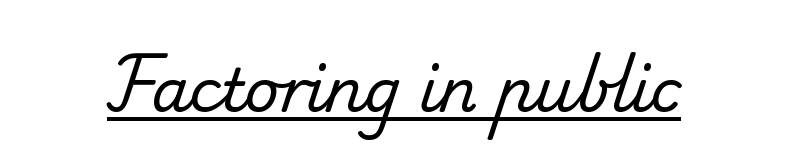
{"serif": "yes", "bold": "no", "weight": "regular", "width": "normal", "stroke_contrast": "low", "x_height": "small", "monospaced": "no", "underline": "yes", "letter_spacing": "normal", "letter_spacing_em": 0.0, "glyph_px": 60}
